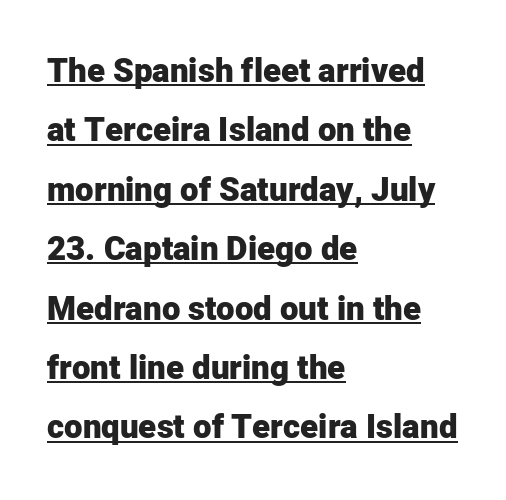
Q: Is the text bold? A: Yes.
Q: Is the text italic (slanted)? A: No, it is upright.
Q: Is the typeface a serif or a sans-serif typeface? A: Sans-serif.
Q: Is the text underlined? A: Yes.
Q: How is the paragraph aligned? A: Left-aligned.
Q: Is the spacing between letters normal or unusually wide? A: Normal.
Q: Width (condensed, normal, or wide)? A: Normal.
Q: Stroke contrast? A: Low.
Q: x-height? A: Medium.
Q: Monospaced? A: No.
